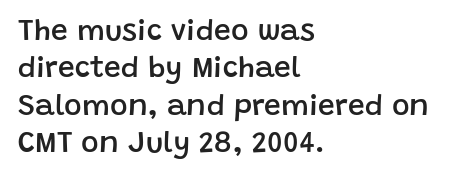
Q: Is the text bold? A: Semi-bold.
Q: Is the text italic (slanted)? A: No, it is upright.
Q: Is the typeface a serif or a sans-serif typeface? A: Sans-serif.
Q: Is the text underlined? A: No.
Q: How is the paragraph aligned? A: Left-aligned.
Q: Is the spacing between letters normal or unusually wide? A: Normal.
Q: Is the spacing between lines tight, normal or loose? A: Normal.
Q: Width (condensed, normal, or wide)? A: Normal.
Q: Stroke contrast? A: Low.
Q: x-height? A: Large.
Q: Monospaced? A: No.
